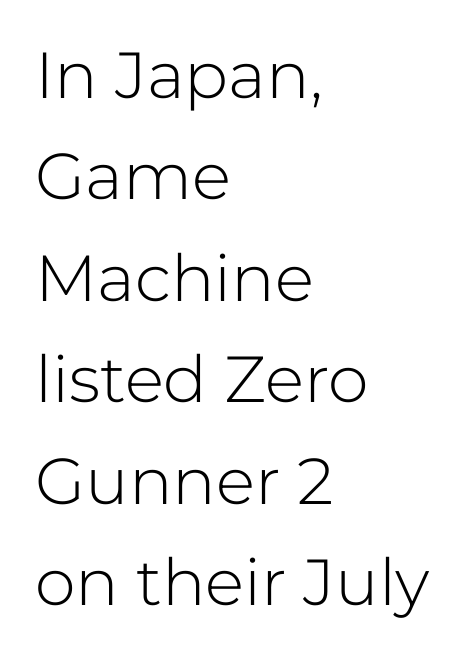
Q: Is the text bold? A: No.
Q: Is the text italic (slanted)? A: No, it is upright.
Q: Is the typeface a serif or a sans-serif typeface? A: Sans-serif.
Q: Is the text underlined? A: No.
Q: How is the paragraph aligned? A: Left-aligned.
Q: Is the spacing between letters normal or unusually wide? A: Normal.
Q: Is the spacing between lines tight, normal or loose? A: Normal.
Q: Width (condensed, normal, or wide)? A: Normal.
Q: Stroke contrast? A: Low.
Q: x-height? A: Medium.
Q: Monospaced? A: No.
